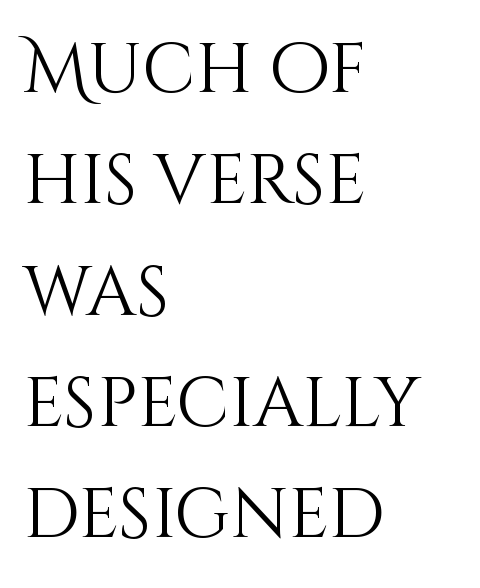
Nobody touched the tracking dial on this one. You could not count columns in this text — the font is proportionally spaced. Stems and bowls with no extra thickness — not bold. Notice how descenders clear the ascenders below comfortably — that's standard leading. Nope, not italic — everything's standing straight. Anything drawn beneath the words? Only blank space.
